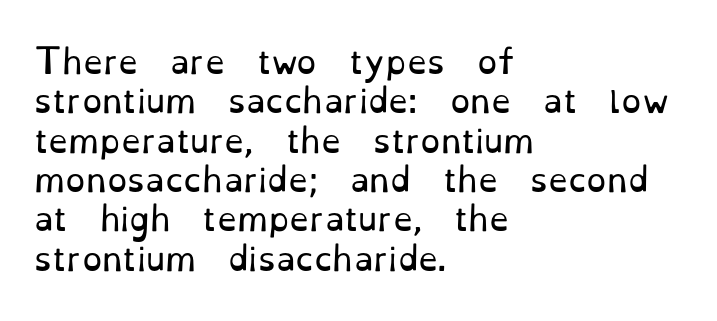
Q: Is the text bold? A: No.
Q: Is the text italic (slanted)? A: No, it is upright.
Q: Is the typeface a serif or a sans-serif typeface? A: Sans-serif.
Q: Is the text underlined? A: No.
Q: How is the paragraph aligned? A: Left-aligned.
Q: Is the spacing between letters normal or unusually wide? A: Normal.
Q: Width (condensed, normal, or wide)? A: Normal.
Q: Stroke contrast? A: Low.
Q: x-height? A: Small.
Q: Monospaced? A: No.
